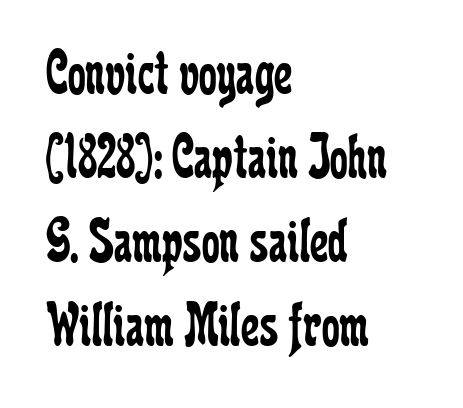
Q: Is the text bold? A: No.
Q: Is the text italic (slanted)? A: No, it is upright.
Q: Is the typeface a serif or a sans-serif typeface? A: Serif.
Q: Is the text underlined? A: No.
Q: How is the paragraph aligned? A: Left-aligned.
Q: Is the spacing between letters normal or unusually wide? A: Normal.
Q: Is the spacing between lines tight, normal or loose? A: Normal.
Q: Width (condensed, normal, or wide)? A: Condensed.
Q: Stroke contrast? A: Low.
Q: x-height? A: Medium.
Q: Monospaced? A: No.
